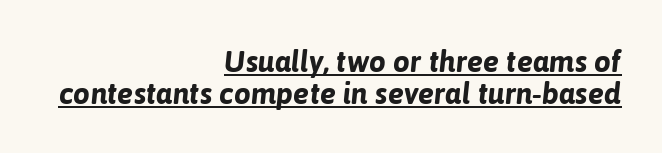
{"italic": "yes", "lean": "right", "slant_degrees": 6, "bold": "yes", "weight": "bold", "width": "normal", "stroke_contrast": "low", "x_height": "medium", "monospaced": "no", "underline": "yes", "align": "right", "line_spacing": "tight", "line_spacing_ratio": 1.06, "letter_spacing": "normal", "letter_spacing_em": 0.0, "glyph_px": 30}
